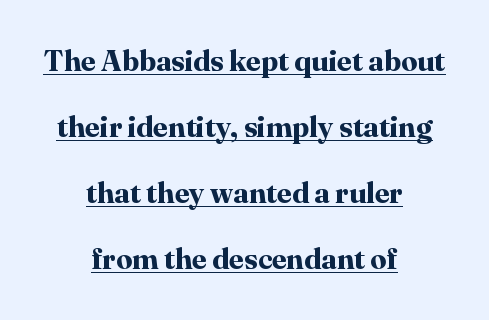
{"serif": "yes", "italic": "no", "bold": "yes", "weight": "bold", "width": "normal", "stroke_contrast": "high", "x_height": "medium", "monospaced": "no", "underline": "yes", "align": "center", "line_spacing": "loose", "line_spacing_ratio": 2.28, "letter_spacing": "normal", "letter_spacing_em": 0.0, "glyph_px": 29}
